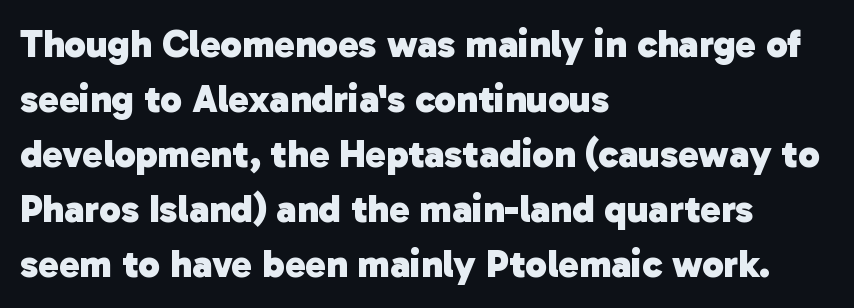
{"serif": "no", "bold": "yes", "weight": "heavy", "width": "normal", "stroke_contrast": "low", "x_height": "medium", "monospaced": "no", "underline": "no", "align": "left", "line_spacing": "normal", "line_spacing_ratio": 1.41, "letter_spacing": "normal", "letter_spacing_em": 0.0, "glyph_px": 39}
